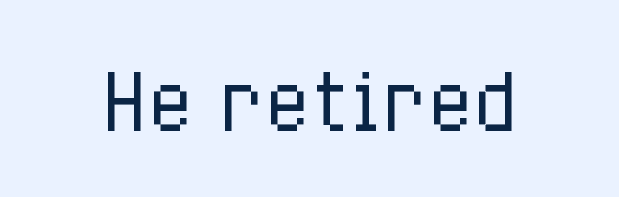
The image shows 75 px regular-weight, condensed type, upright; set normal letter spacing, not underlined; low stroke contrast and a medium x-height.
